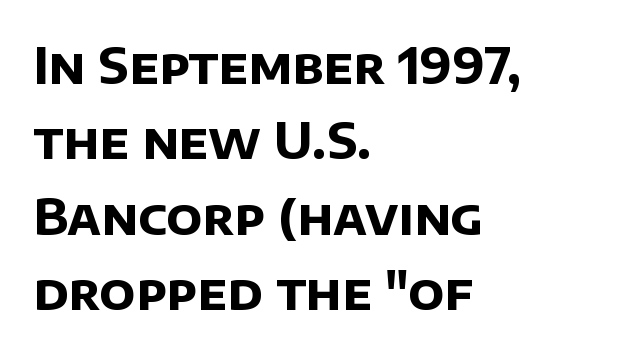
Q: Is the text bold? A: Yes.
Q: Is the typeface a serif or a sans-serif typeface? A: Sans-serif.
Q: Is the text underlined? A: No.
Q: How is the paragraph aligned? A: Left-aligned.
Q: Is the spacing between letters normal or unusually wide? A: Normal.
Q: Is the spacing between lines tight, normal or loose? A: Normal.
Q: Width (condensed, normal, or wide)? A: Normal.
Q: Stroke contrast? A: Low.
Q: x-height? A: Large.
Q: Monospaced? A: No.
